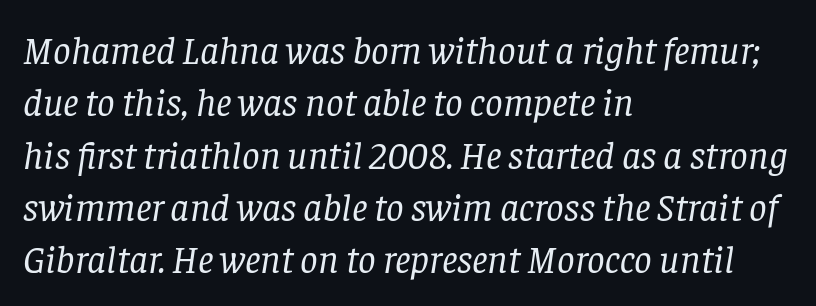
The image shows 39 px regular-weight serif type, italic (leaning right); set left-aligned, normal line spacing (1.34x), normal letter spacing, not underlined; low stroke contrast and a large x-height.
